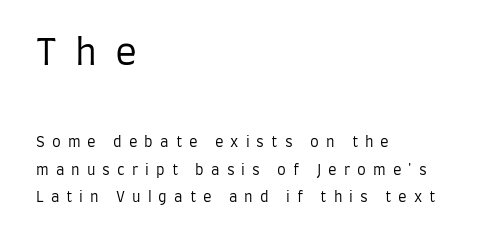
The image shows 36 px regular-weight, condensed sans-serif type, upright; set left-aligned, loose line spacing (1.96x), unusually wide letter spacing (+0.5 em), not underlined; the first (top) block is 2.57x larger; low stroke contrast and a large x-height.
